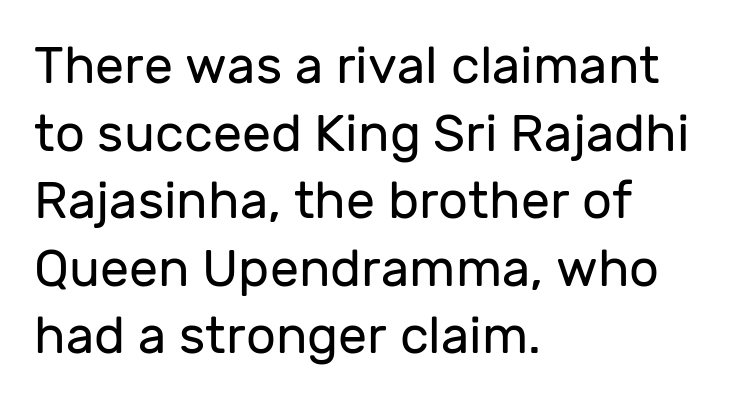
{"serif": "no", "italic": "no", "bold": "no", "weight": "regular", "width": "normal", "stroke_contrast": "low", "x_height": "medium", "monospaced": "no", "underline": "no", "align": "left", "line_spacing": "normal", "line_spacing_ratio": 1.3, "letter_spacing": "normal", "letter_spacing_em": 0.0, "glyph_px": 52}
